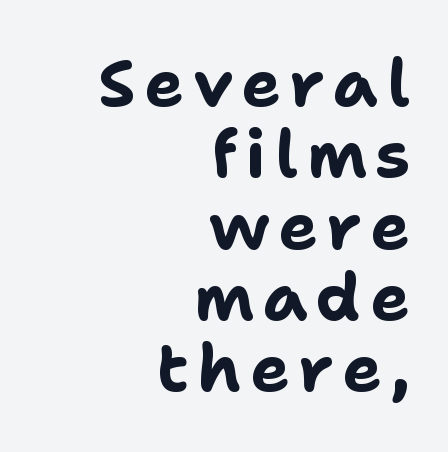
The typesetter chose a ragged-left arrangement here. How heavy is the stroke? Heavy — this is a bold. Vertically, the passage feels compressed, each row crowding the next. The glyphs in this specimen are sans serif.
